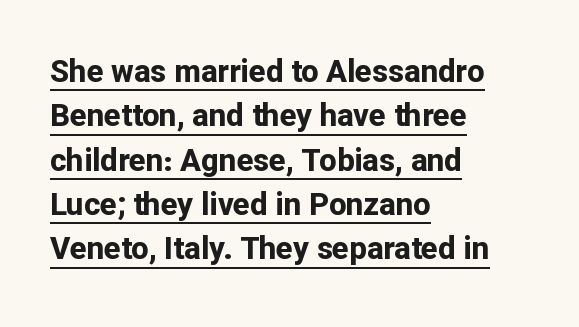
{"serif": "no", "italic": "no", "bold": "yes", "weight": "bold", "width": "normal", "stroke_contrast": "low", "x_height": "medium", "monospaced": "no", "underline": "yes", "align": "left", "line_spacing": "normal", "line_spacing_ratio": 1.43, "letter_spacing": "normal", "letter_spacing_em": 0.0, "glyph_px": 31}
